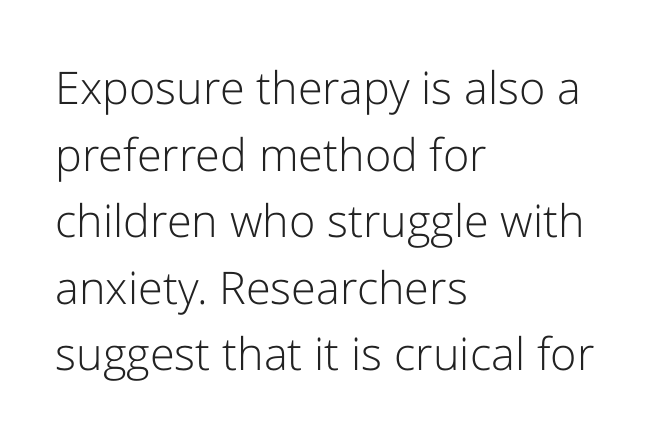
Short and long lines alike share a common starting point at left. The face looks like a standard text weight, possibly lighter. The lines sit at an ordinary, default distance from one another. Looks like regular typesetting: each glyph gets only the width it needs. Students, note that the glyphs here touch the page at normal intervals.
